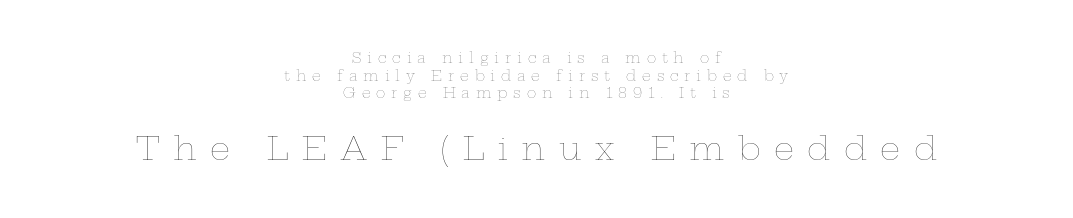
{"italic": "no", "bold": "no", "weight": "thin", "width": "wide", "stroke_contrast": "low", "x_height": "medium", "monospaced": "no", "underline": "no", "align": "center", "line_spacing": "normal", "line_spacing_ratio": 1.26, "letter_spacing": "wide", "letter_spacing_em": 0.42, "larger_block": "second", "size_ratio": 2.29, "glyph_px": 32}
